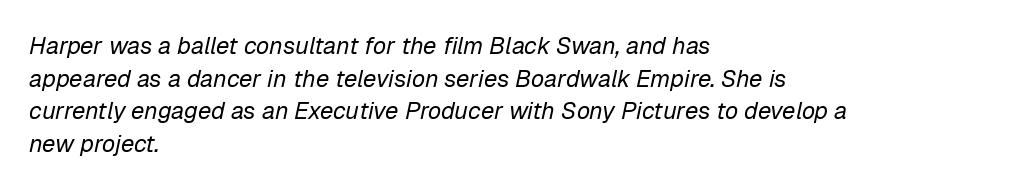
The glyphs are unaccompanied by any horizontal stroke below them. Leading: standard. The typeface has the unassuming heft of standard copy or less. These lines stack with their left ends in a neat column.
